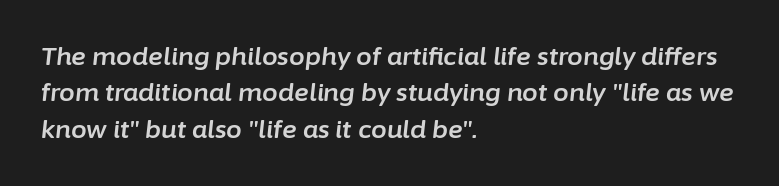
The image shows 25 px text type, italic (leaning right); set left-aligned, normal line spacing (1.46x), normal letter spacing, not underlined.
